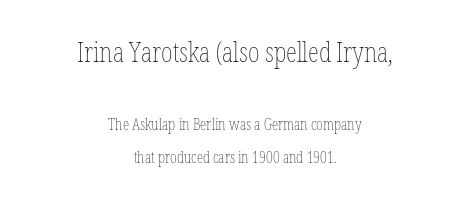
Only glyphs here, with clear space below each row. Reading down the block, each line starts at a different indent, mirrored at its end. The leading is generous, giving the passage an open texture. Stroke mass is kept to a normal reading level or below. Note the varied advance widths — an 'i' is clearly narrower than an 'm'.
